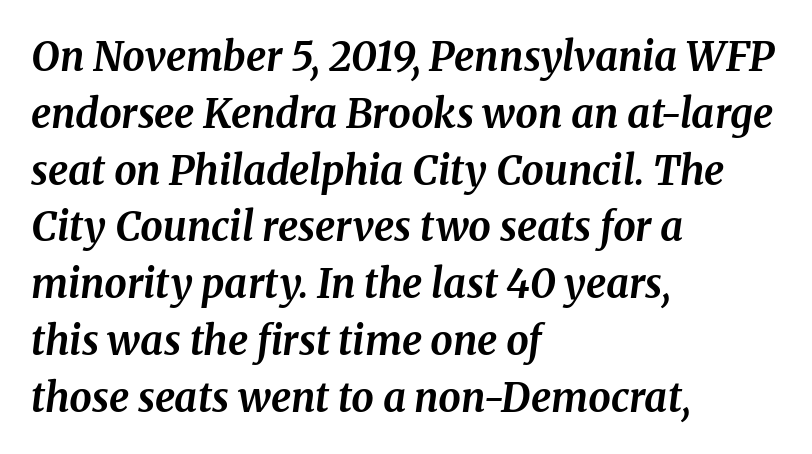
Q: Is the text bold? A: Yes.
Q: Is the text italic (slanted)? A: Yes, it leans right by about 8 degrees.
Q: Is the typeface a serif or a sans-serif typeface? A: Serif.
Q: Is the text underlined? A: No.
Q: How is the paragraph aligned? A: Left-aligned.
Q: Is the spacing between letters normal or unusually wide? A: Normal.
Q: Is the spacing between lines tight, normal or loose? A: Normal.
Q: Width (condensed, normal, or wide)? A: Normal.
Q: Stroke contrast? A: Medium.
Q: x-height? A: Medium.
Q: Monospaced? A: No.
